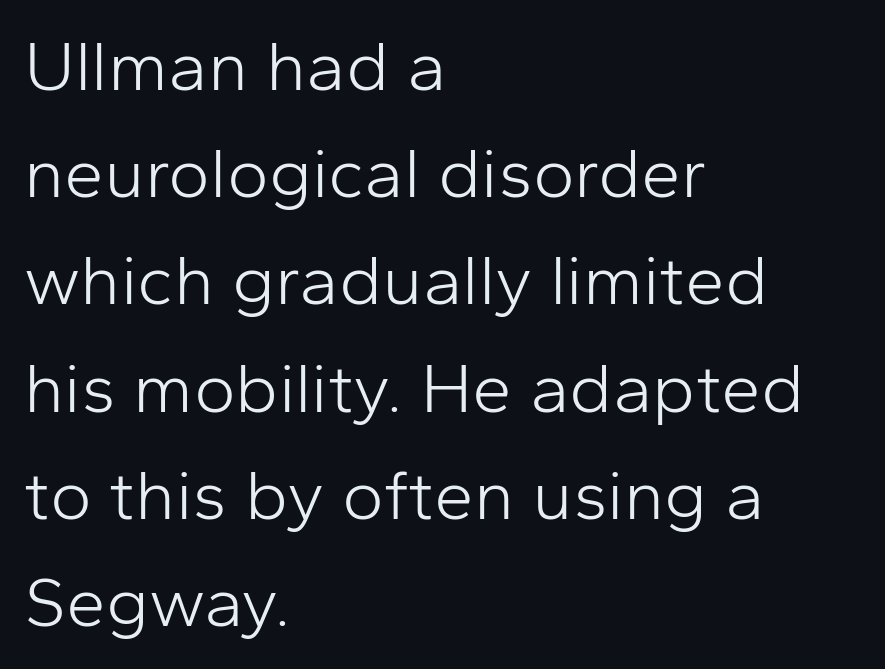
The image shows 71 px light sans-serif type, upright; set left-aligned, normal line spacing (1.51x), normal letter spacing, not underlined; low stroke contrast and a medium x-height.
